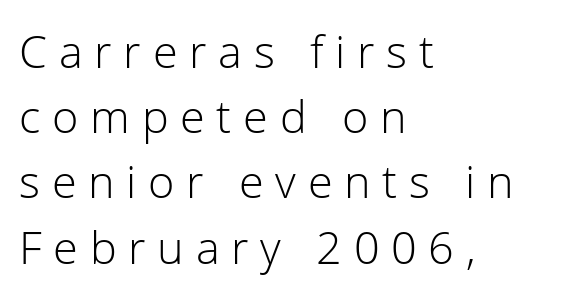
The image shows 45 px light sans-serif type, upright; set left-aligned, normal line spacing (1.45x), unusually wide letter spacing (+0.26 em), not underlined; low stroke contrast and a medium x-height.
